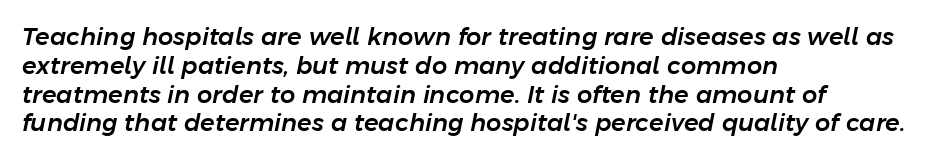
Descenders are the only things crossing below the line. Casual observation: everything's shoved over to the left. The type is set solid horizontally, with unmodified tracking. This sample uses an oblique cut, with every glyph tilted off the vertical.
